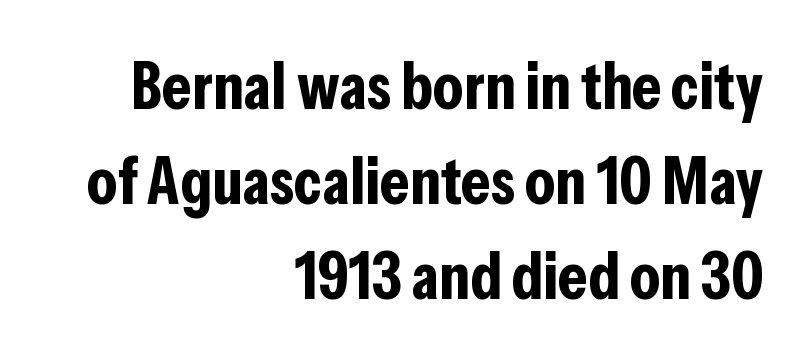
The image shows 67 px bold, condensed sans-serif type, upright; set right-aligned, normal line spacing (1.42x), normal letter spacing, not underlined; low stroke contrast and a medium x-height.
